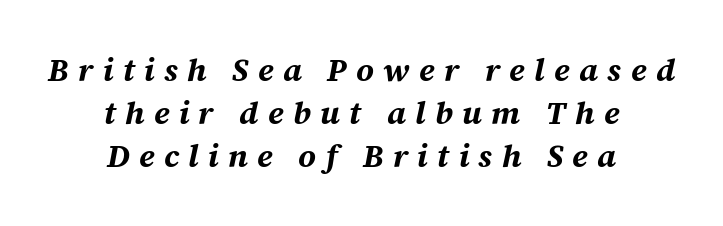
Q: Is the text bold? A: Yes.
Q: Is the text italic (slanted)? A: Yes, it leans right by about 12 degrees.
Q: Is the text underlined? A: No.
Q: How is the paragraph aligned? A: Centered.
Q: Is the spacing between letters normal or unusually wide? A: Unusually wide.
Q: Is the spacing between lines tight, normal or loose? A: Normal.
Q: Width (condensed, normal, or wide)? A: Normal.
Q: Stroke contrast? A: Medium.
Q: x-height? A: Medium.
Q: Monospaced? A: No.
